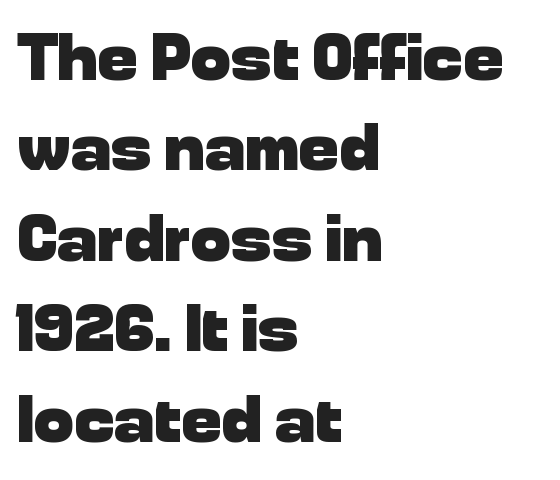
Tall strokes in this sample are plumb rather than angled. Decoration check: the copy has no underline. The passage shown is typed in a proportional face where columns would drift. Compared with typical paragraphs, the rows here are spaced about the same. Nope, no serifs anywhere on these letters.
